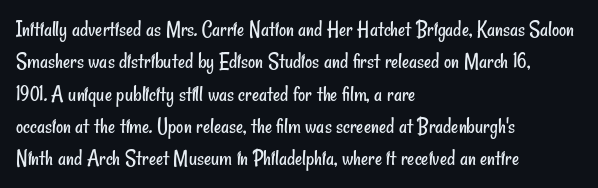
Q: Is the text bold? A: No.
Q: Is the text underlined? A: No.
Q: How is the paragraph aligned? A: Left-aligned.
Q: Is the spacing between letters normal or unusually wide? A: Normal.
Q: Is the spacing between lines tight, normal or loose? A: Normal.
